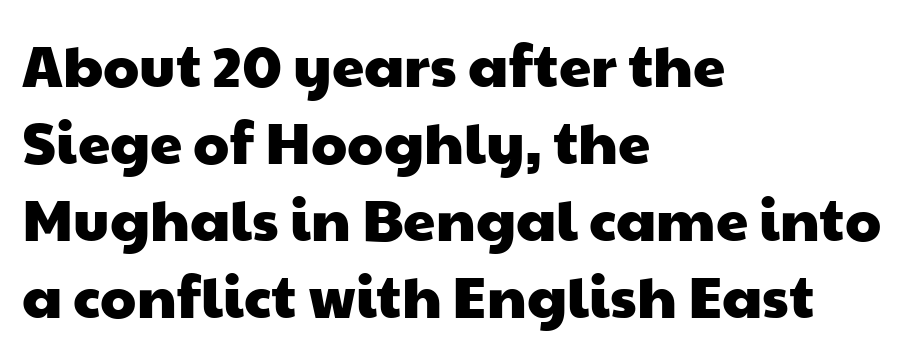
Q: Is the typeface a serif or a sans-serif typeface? A: Sans-serif.
Q: Is the text underlined? A: No.
Q: How is the paragraph aligned? A: Left-aligned.
Q: Is the spacing between letters normal or unusually wide? A: Normal.
Q: Is the spacing between lines tight, normal or loose? A: Normal.
Q: Width (condensed, normal, or wide)? A: Wide.
Q: Stroke contrast? A: Low.
Q: x-height? A: Medium.
Q: Monospaced? A: No.
